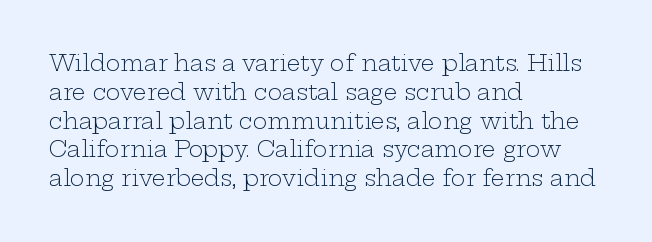
No extra ink here — the face is not bold. The ragged edge is on the right, which tells us the setting is flush left. Decoration check: the copy has no underline. Between one letter and the next there's only the usual sliver of space. No italicization has been applied; the sample stays upright. Successive baselines arrive at the customary interval.
